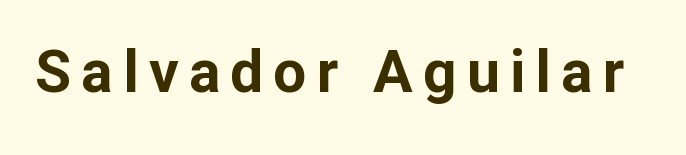
{"serif": "no", "italic": "no", "bold": "yes", "weight": "bold", "width": "normal", "stroke_contrast": "low", "x_height": "medium", "monospaced": "no", "underline": "no", "glyph_px": 59}
